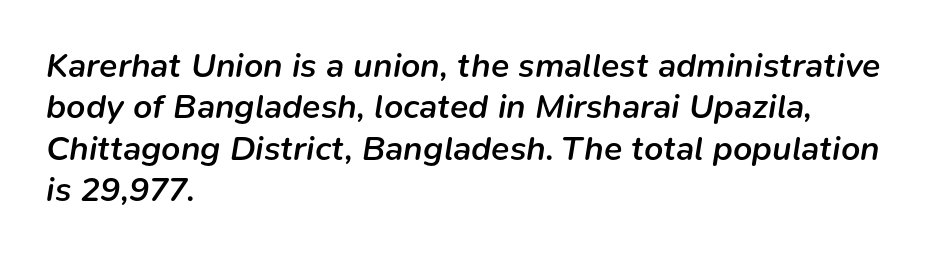
{"italic": "yes", "lean": "right", "slant_degrees": 9, "bold": "semi", "weight": "semibold", "width": "normal", "stroke_contrast": "low", "x_height": "medium", "monospaced": "no", "underline": "no", "align": "left", "line_spacing_ratio": 1.22, "letter_spacing": "normal", "letter_spacing_em": 0.0, "glyph_px": 34}
